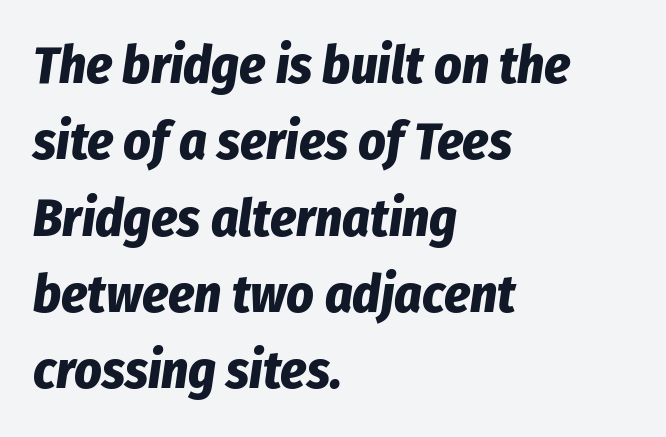
The image shows 53 px bold, condensed type, italic (leaning right); set left-aligned, normal line spacing (1.44x), normal letter spacing, not underlined; low stroke contrast and a medium x-height.
